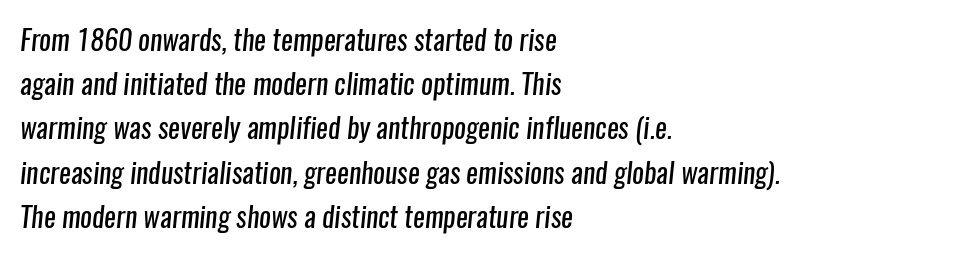
Stroke terminals: plain, sans-serif. One-word summary of the alignment: left. The passage shown is not underscored anywhere. No letter is thick-stroked: the sample isn't bold. The line-height multiplier appears to be the usual default. This rendering leaves character spacing at its baseline value.
